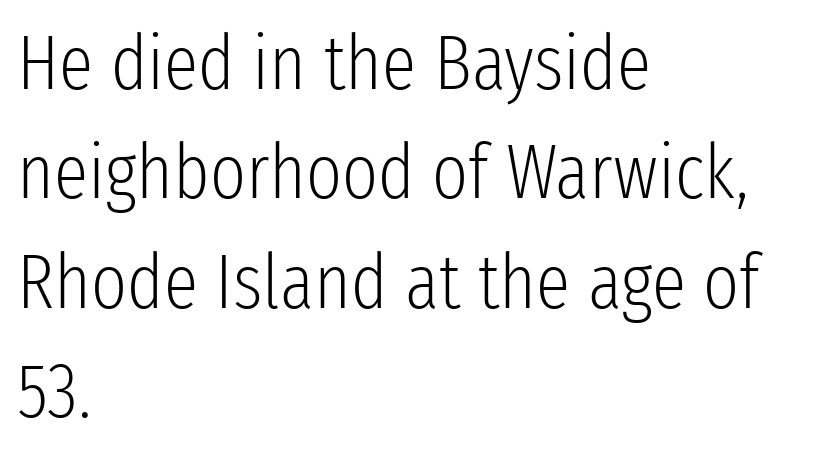
Q: Is the text bold? A: No.
Q: Is the text italic (slanted)? A: No, it is upright.
Q: Is the typeface a serif or a sans-serif typeface? A: Sans-serif.
Q: Is the text underlined? A: No.
Q: How is the paragraph aligned? A: Left-aligned.
Q: Is the spacing between letters normal or unusually wide? A: Normal.
Q: Is the spacing between lines tight, normal or loose? A: Normal.
Q: Width (condensed, normal, or wide)? A: Condensed.
Q: Stroke contrast? A: Low.
Q: x-height? A: Medium.
Q: Monospaced? A: No.
